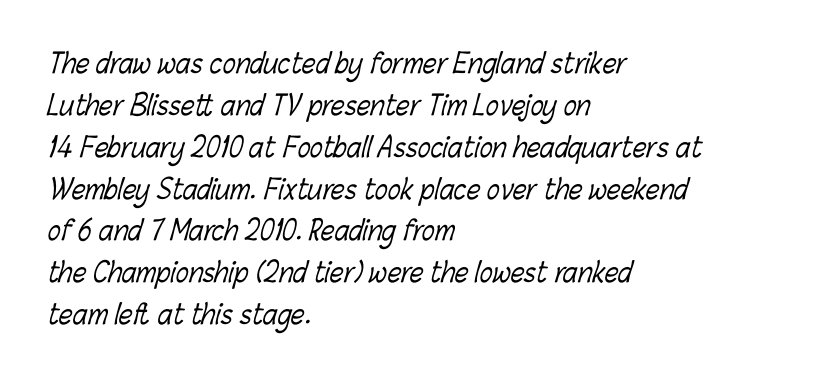
The passage shown stacks its lines at a standard gap. The letters sit at their default tracking, neither squeezed nor spread. Layout note: lines flush left. Just letters on the line, the space beneath them empty.
